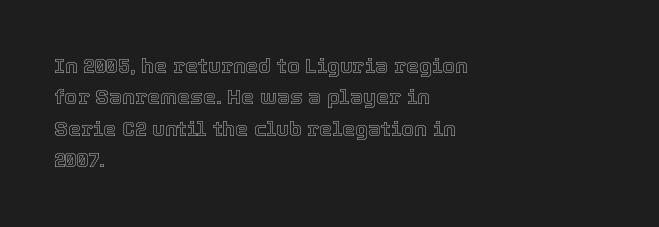
Unmarked baselines from the first word to the last. Every character sits straight up, as roman type does. The lines in this sample share a left origin and differ only in where they stop. Summary of vertical rhythm: regular, with standard interline spacing. Inter-character spacing is left at the font's built-in metrics.
